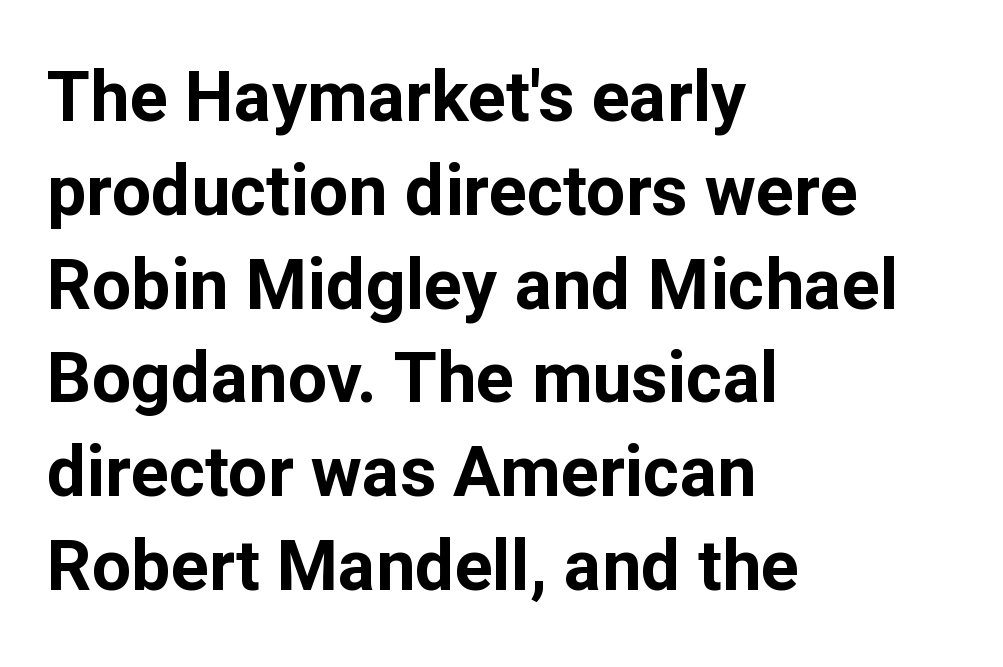
A normal amount of white space separates one row of letters from the next. Is there any slant? The stems are plumb. Is this a fixed-width face? No — the glyphs have proportional, varying widths. The text block is weighted toward the left margin, trailing off unevenly rightward.
